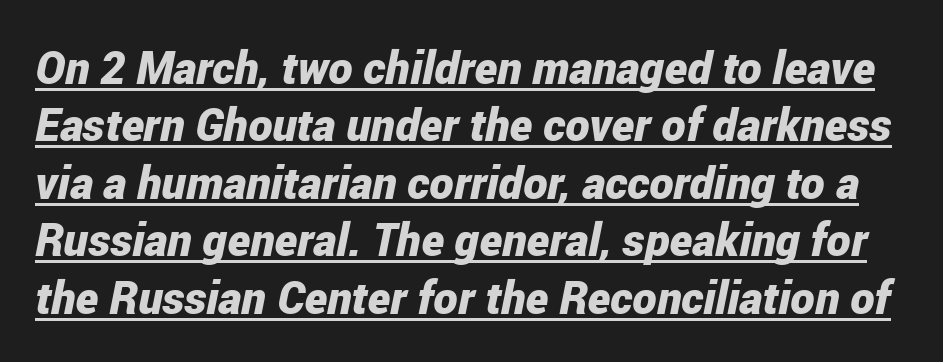
The image shows 46 px bold, condensed type, italic (leaning right); set normal line spacing (1.25x), normal letter spacing, underlined; low stroke contrast and a medium x-height.
